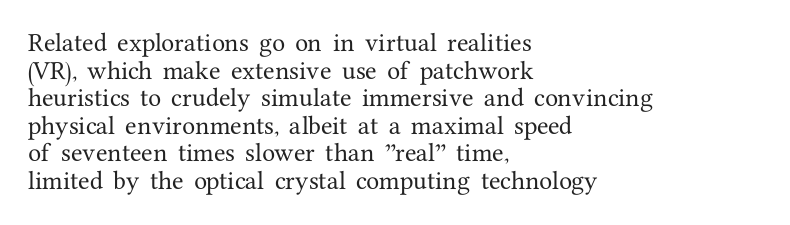
{"italic": "no", "underline": "no", "align": "left", "line_spacing": "normal", "line_spacing_ratio": 1.31, "letter_spacing": "normal", "letter_spacing_em": 0.0, "glyph_px": 21}
